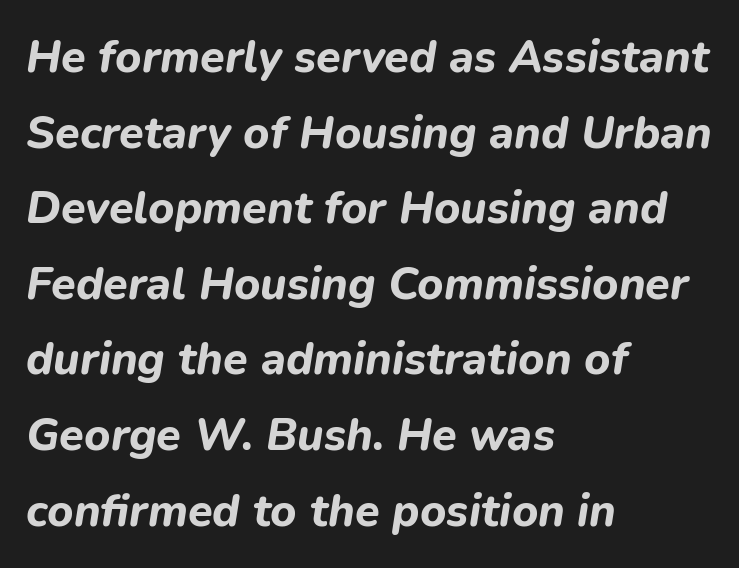
Q: Is the text bold? A: Yes.
Q: Is the text italic (slanted)? A: Yes, it leans right by about 9 degrees.
Q: Is the text underlined? A: No.
Q: How is the paragraph aligned? A: Left-aligned.
Q: Is the spacing between letters normal or unusually wide? A: Normal.
Q: Is the spacing between lines tight, normal or loose? A: Normal.
Q: Width (condensed, normal, or wide)? A: Normal.
Q: Stroke contrast? A: Low.
Q: x-height? A: Medium.
Q: Monospaced? A: No.
